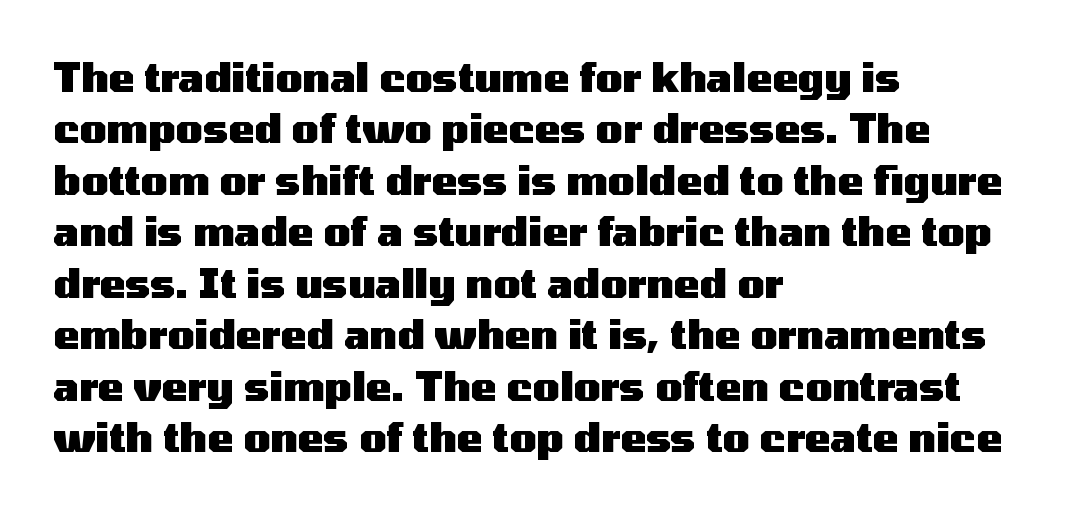
Standard letterfit; no display-style spreading of the glyphs. A clean baseline with only descenders dipping below it. This sample has the flowing, uneven cadence of proportional lettering. Each new line begins a customary step beneath the previous one.
